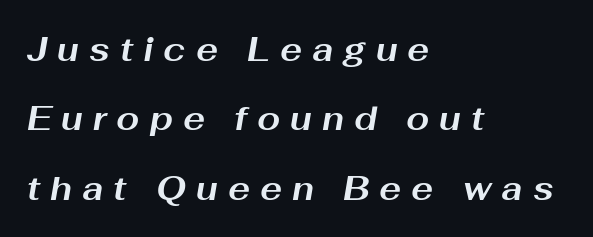
These lines were composed using italics. Where is the straight margin? On the left. The line texture is sparse and dotted thanks to wide tracking. The space between consecutive lines is lavish. This is heavy type, rendered in bold. Glance below the letters and you will spot only blank space.
